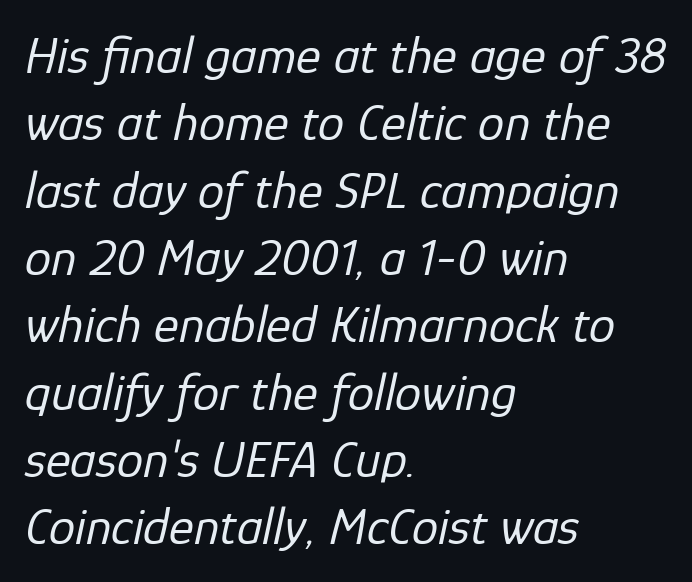
The lines are quadded left. A quiet, ordinary-to-light weight characterises the typeface. What stands out about the letter spacing? Nothing — it is the standard amount. The face used here has a pronounced slope to its letters. The block of text has a typical density, with ordinary space between rows.
